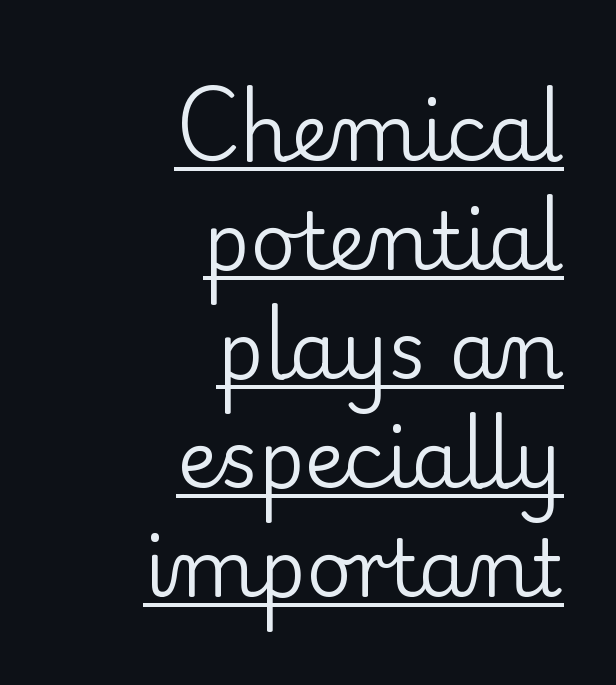
The image shows 79 px regular-weight serif type, upright; set right-aligned, normal line spacing (1.38x), normal letter spacing, underlined; low stroke contrast and a small x-height.
